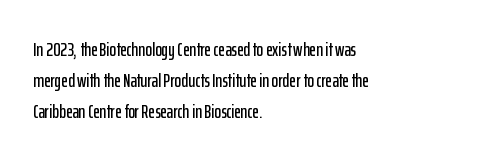
Q: Is the text italic (slanted)? A: No, it is upright.
Q: Is the text underlined? A: No.
Q: How is the paragraph aligned? A: Left-aligned.
Q: Is the spacing between letters normal or unusually wide? A: Normal.
Q: Is the spacing between lines tight, normal or loose? A: Normal.
